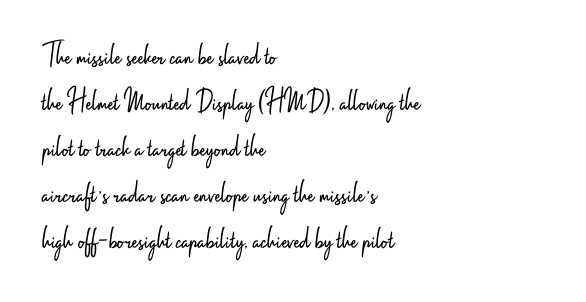
{"serif": "no", "bold": "no", "weight": "light", "width": "condensed", "stroke_contrast": "low", "x_height": "small", "monospaced": "no", "underline": "no", "align": "left", "line_spacing": "normal", "line_spacing_ratio": 1.44, "letter_spacing": "normal", "letter_spacing_em": 0.0, "glyph_px": 32}
